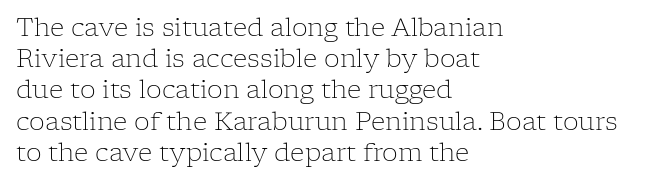
{"italic": "no", "bold": "no", "underline": "no", "align": "left", "line_spacing": "normal", "line_spacing_ratio": 1.25, "letter_spacing": "normal", "letter_spacing_em": 0.0, "glyph_px": 25}
